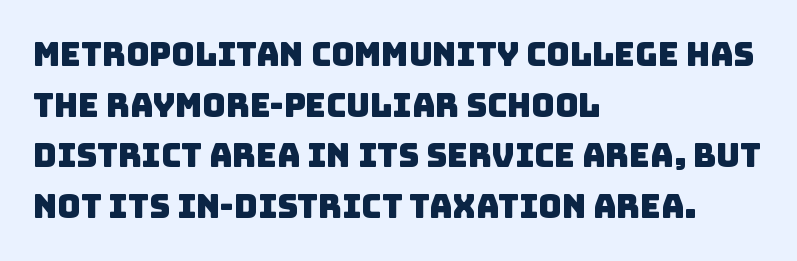
{"serif": "no", "width": "normal", "stroke_contrast": "low", "x_height": "large", "monospaced": "no", "underline": "no", "align": "left", "line_spacing": "normal", "line_spacing_ratio": 1.58, "letter_spacing": "normal", "letter_spacing_em": 0.0, "glyph_px": 32}
